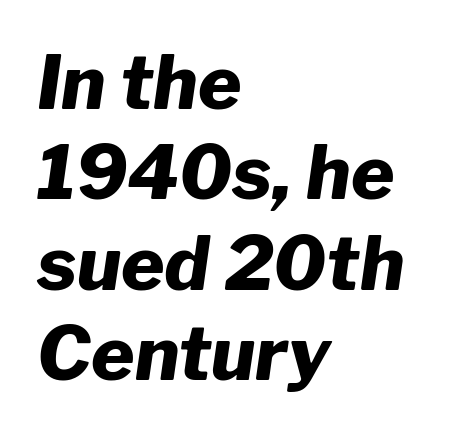
{"italic": "yes", "lean": "right", "slant_degrees": 8, "bold": "yes", "weight": "heavy", "width": "normal", "stroke_contrast": "low", "x_height": "medium", "monospaced": "no", "underline": "no", "align": "left", "line_spacing_ratio": 1.22, "letter_spacing": "normal", "letter_spacing_em": 0.0, "glyph_px": 74}
